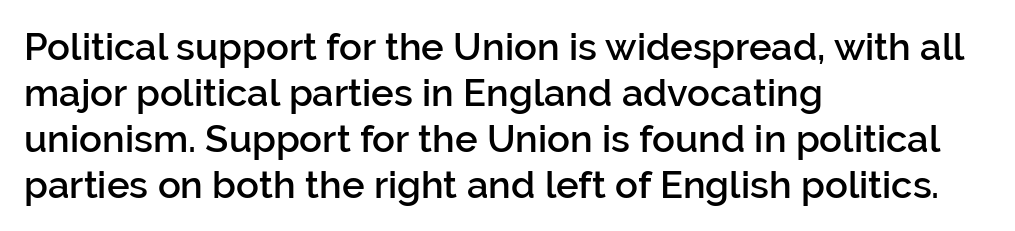
{"serif": "no", "italic": "no", "bold": "semi", "weight": "semibold", "width": "normal", "stroke_contrast": "low", "x_height": "medium", "monospaced": "no", "underline": "no", "align": "left", "line_spacing_ratio": 1.21, "letter_spacing": "normal", "letter_spacing_em": 0.0, "glyph_px": 38}
